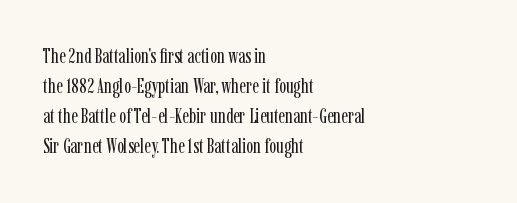
Q: Is the text bold? A: No.
Q: Is the text italic (slanted)? A: No, it is upright.
Q: Is the text underlined? A: No.
Q: How is the paragraph aligned? A: Left-aligned.
Q: Is the spacing between letters normal or unusually wide? A: Normal.
Q: Is the spacing between lines tight, normal or loose? A: Normal.
